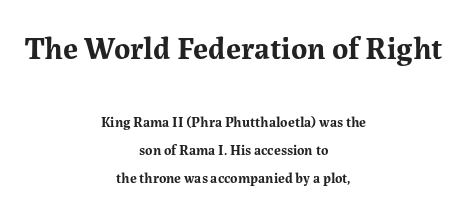
Students, this is bold: see how much ink each stroke carries. The passage shown is typed in a proportional face where columns would drift. The strip under each line holds only bare page. Each letter's strokes conclude with small projecting serifs. Designer's note — italics off, roman on. Letter spacing: default.
